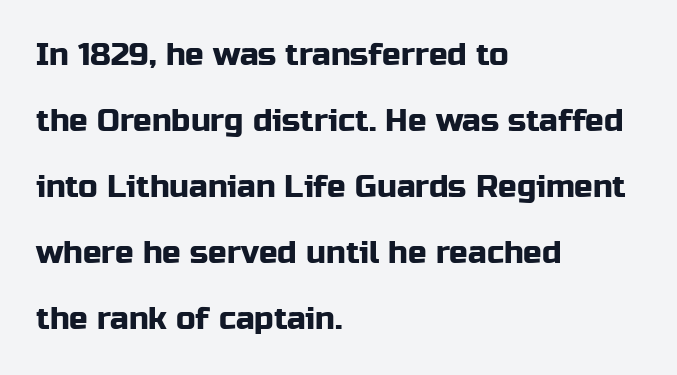
{"serif": "no", "italic": "no", "width": "normal", "stroke_contrast": "low", "x_height": "medium", "monospaced": "no", "underline": "no", "align": "left", "line_spacing": "loose", "line_spacing_ratio": 2.13, "letter_spacing": "normal", "letter_spacing_em": 0.0, "glyph_px": 31}
